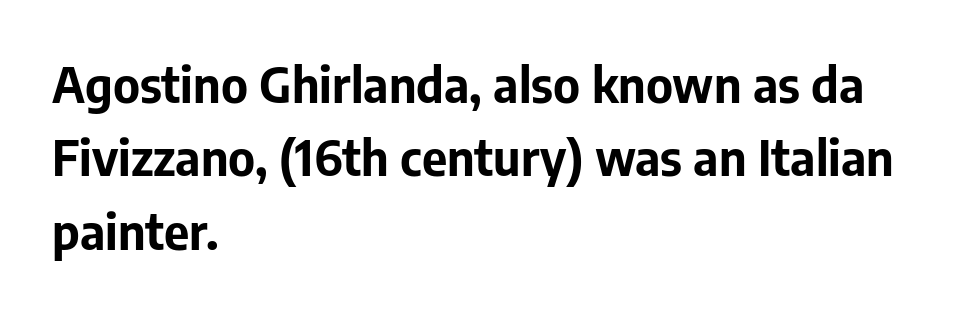
Q: Is the text bold? A: Yes.
Q: Is the text italic (slanted)? A: No, it is upright.
Q: Is the typeface a serif or a sans-serif typeface? A: Sans-serif.
Q: Is the text underlined? A: No.
Q: How is the paragraph aligned? A: Left-aligned.
Q: Is the spacing between letters normal or unusually wide? A: Normal.
Q: Is the spacing between lines tight, normal or loose? A: Normal.
Q: Width (condensed, normal, or wide)? A: Normal.
Q: Stroke contrast? A: Low.
Q: x-height? A: Medium.
Q: Monospaced? A: No.
